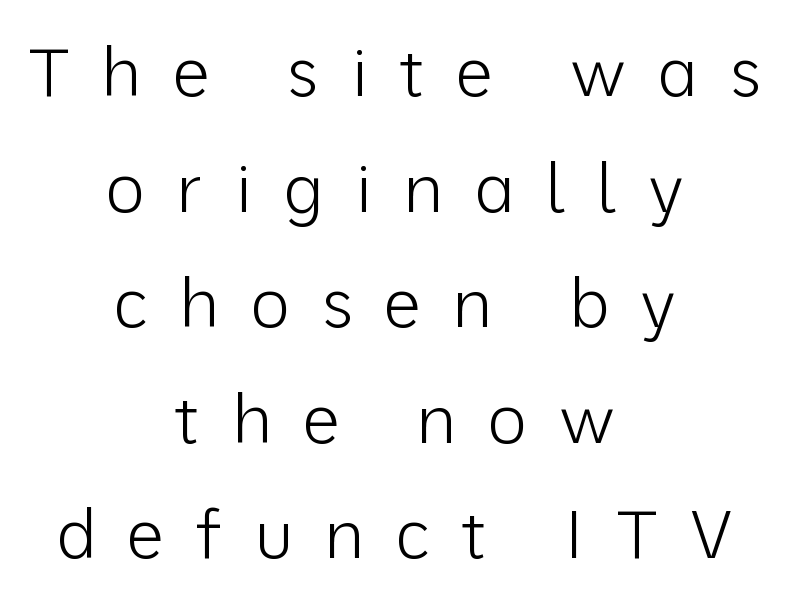
The image shows 68 px light sans-serif type, upright; set centered, normal line spacing (1.7x), unusually wide letter spacing (+0.45 em), not underlined; low stroke contrast and a medium x-height.
